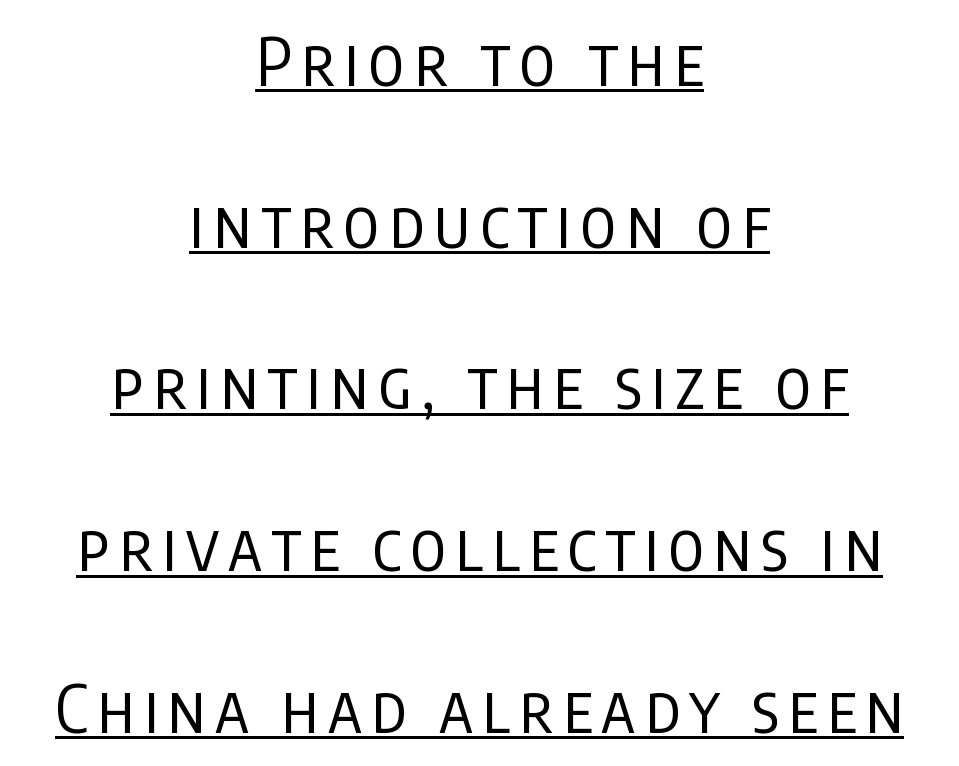
Style check: upright. The passage shown stacks its lines with a broad gap. Letters have the restrained weight of plain body copy at most. In CSS terms this would be text-align: center.
